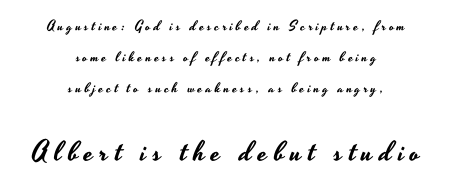
Q: Is the text italic (slanted)? A: Yes.
Q: Is the typeface a serif or a sans-serif typeface? A: Sans-serif.
Q: Is the text underlined? A: No.
Q: How is the paragraph aligned? A: Centered.
Q: Is the spacing between letters normal or unusually wide? A: Unusually wide.
Q: Is the spacing between lines tight, normal or loose? A: Loose.
Q: Which block of text is set in a larger size, the first (top) or the second (bottom)? A: The second (bottom) one.
Q: Width (condensed, normal, or wide)? A: Wide.
Q: Stroke contrast? A: Low.
Q: x-height? A: Small.
Q: Monospaced? A: No.
